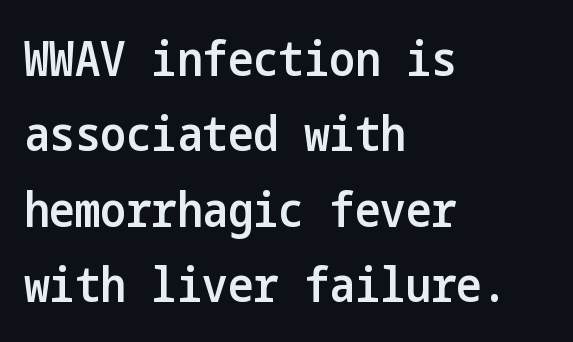
{"serif": "no", "italic": "no", "bold": "semi", "weight": "semibold", "width": "condensed", "stroke_contrast": "low", "x_height": "medium", "underline": "no", "align": "left", "line_spacing": "normal", "line_spacing_ratio": 1.57, "letter_spacing": "normal", "letter_spacing_em": 0.0, "glyph_px": 48}
